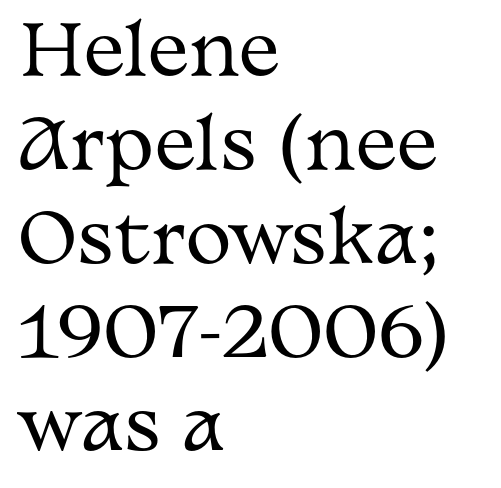
The image shows 69 px regular-weight, wide serif type, upright; set left-aligned, normal line spacing (1.36x), normal letter spacing, not underlined; medium stroke contrast and a medium x-height.
